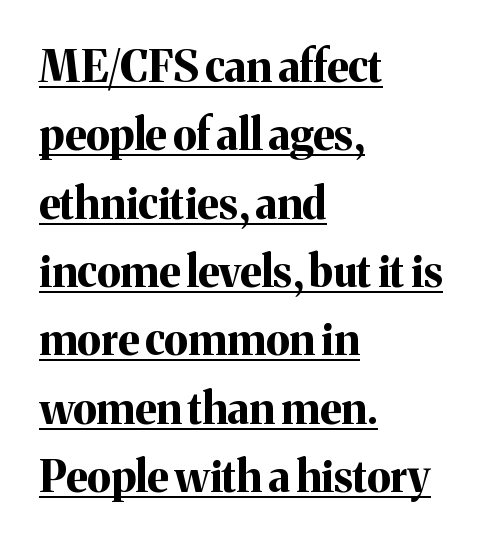
{"serif": "yes", "italic": "no", "bold": "yes", "weight": "bold", "width": "normal", "stroke_contrast": "medium", "x_height": "medium", "monospaced": "no", "underline": "yes", "align": "left", "line_spacing": "normal", "line_spacing_ratio": 1.59, "letter_spacing": "normal", "letter_spacing_em": 0.0, "glyph_px": 43}
